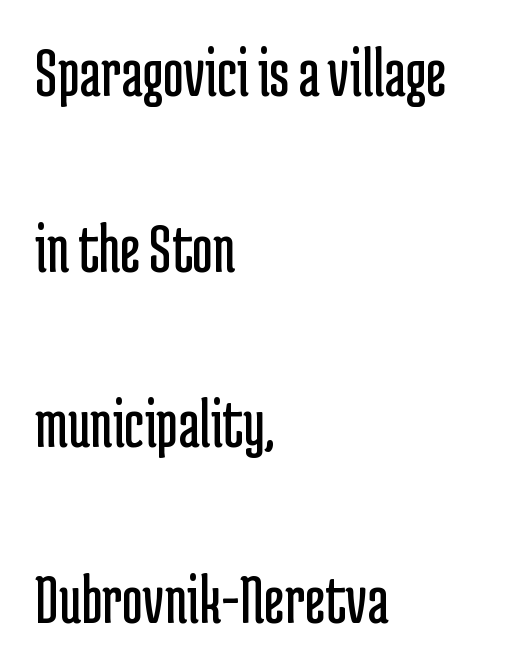
Which margin do the lines hug? The left one — the right edge is uneven. Any mark beneath the type? The region is blank. A light-to-regular cut is what we see here. Standard letterfit; no display-style spreading of the glyphs. One glance says open: line gaps are wider than usual. Every character sits straight up, as roman type does.
